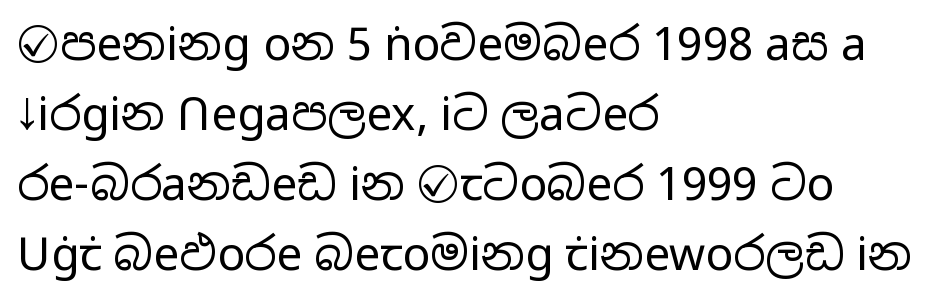
{"serif": "no", "italic": "no", "bold": "no", "weight": "regular", "width": "wide", "stroke_contrast": "low", "x_height": "medium", "monospaced": "no", "underline": "no", "align": "left", "line_spacing": "normal", "line_spacing_ratio": 1.52, "letter_spacing": "normal", "letter_spacing_em": 0.0, "glyph_px": 46}
